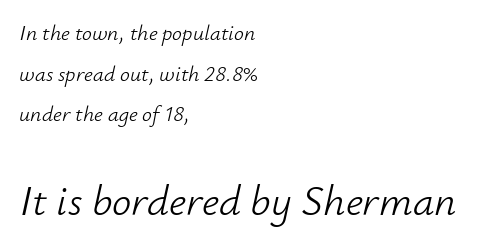
{"italic": "yes", "lean": "right", "slant_degrees": 12, "bold": "no", "weight": "light", "width": "normal", "stroke_contrast": "low", "x_height": "small", "monospaced": "no", "underline": "no", "align": "left", "line_spacing_ratio": 1.85, "letter_spacing": "normal", "letter_spacing_em": 0.0, "larger_block": "second", "size_ratio": 1.95, "glyph_px": 43}
